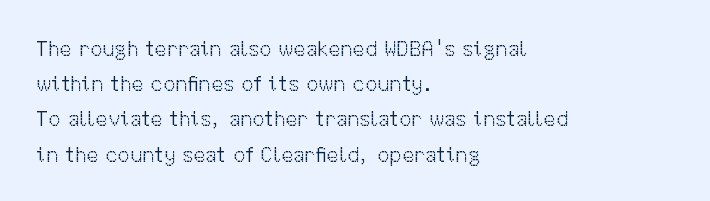
The image shows 22 px text type, upright; set left-aligned, normal line spacing (1.6x), normal letter spacing, not underlined.
